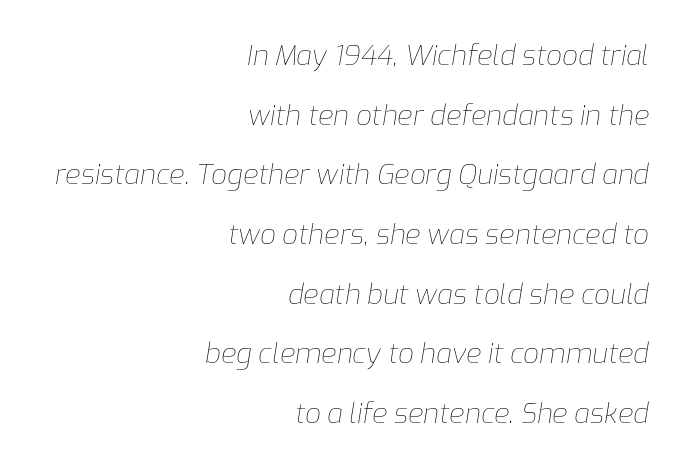
Q: Is the text bold? A: No.
Q: Is the text italic (slanted)? A: Yes, it leans right by about 9 degrees.
Q: Is the text underlined? A: No.
Q: How is the paragraph aligned? A: Right-aligned.
Q: Is the spacing between letters normal or unusually wide? A: Normal.
Q: Is the spacing between lines tight, normal or loose? A: Loose.
Q: Width (condensed, normal, or wide)? A: Normal.
Q: Stroke contrast? A: Low.
Q: x-height? A: Medium.
Q: Monospaced? A: No.
